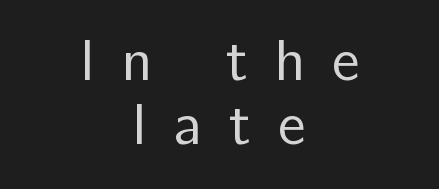
The letters stand upright; this is a roman face. The passage shown is typeset with a sans-serif family. The zone under the glyphs is completely vacant. The whitespace from short lines is split evenly between both sides.
